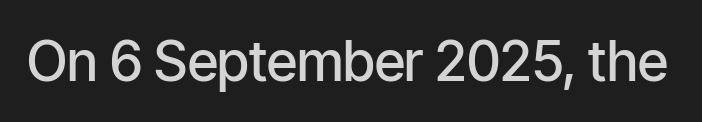
The image shows 55 px semibold, condensed sans-serif type, upright; set normal letter spacing, not underlined; low stroke contrast and a medium x-height.
